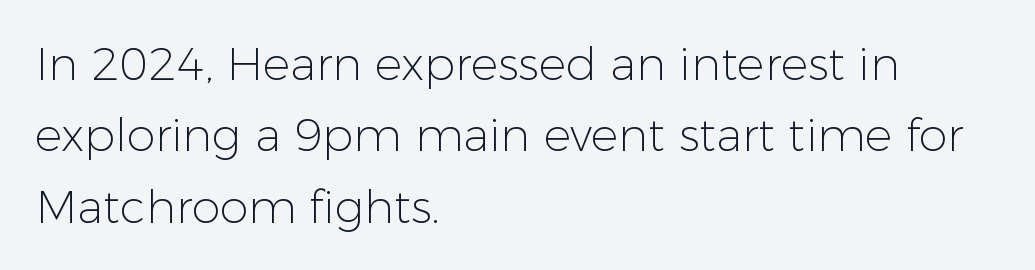
Standard letterfit; no display-style spreading of the glyphs. A classic flush-left, rag-right setting is used for this passage. A quiet, ordinary-to-light weight characterises the typeface. If you measured baseline to baseline, you'd find a middling distance. The type family on display is of the sans-serif kind. Italic? Not at all — the glyphs are vertical.
